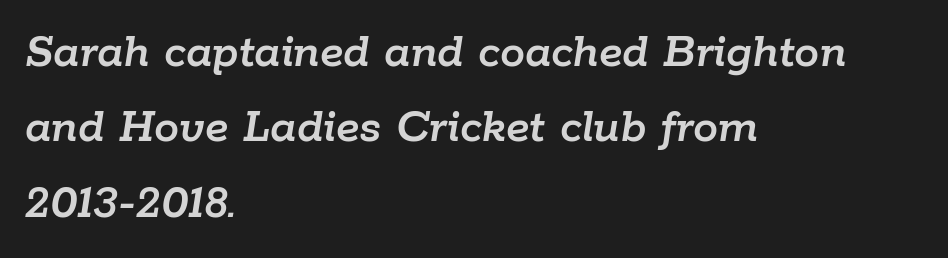
{"italic": "yes", "lean": "right", "slant_degrees": 9, "width": "normal", "stroke_contrast": "low", "x_height": "medium", "monospaced": "no", "underline": "no", "align": "left", "line_spacing": "normal", "line_spacing_ratio": 1.51, "letter_spacing": "normal", "letter_spacing_em": 0.0, "glyph_px": 50}
